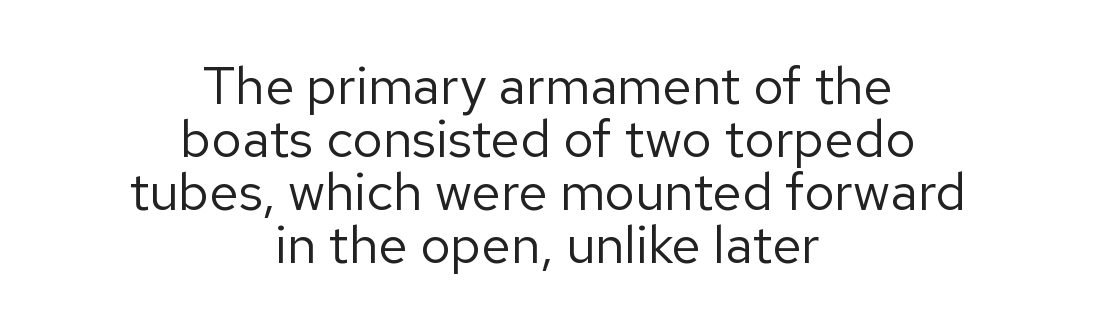
The letters look calm and open, with moderate or lighter stems. Posture: upright roman. You could not count columns in this text — the font is proportionally spaced. Students, observe: this is what under-led, compact text looks like.
